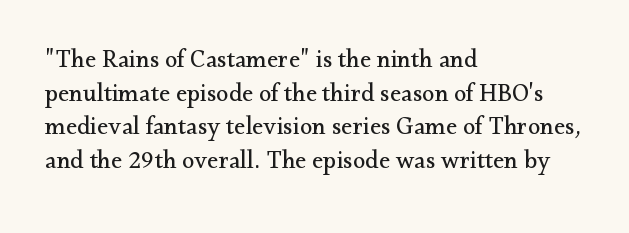
{"italic": "no", "bold": "no", "underline": "no", "align": "left", "line_spacing": "normal", "line_spacing_ratio": 1.35, "letter_spacing": "normal", "letter_spacing_em": 0.0, "glyph_px": 25}
